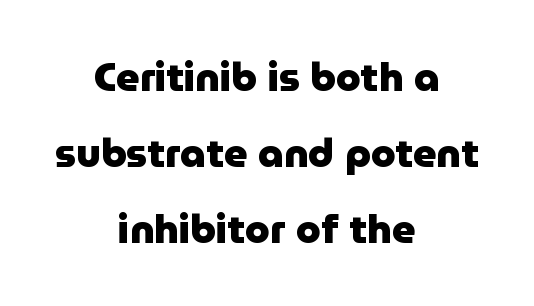
The image shows 40 px heavy sans-serif type, upright; set centered, loose line spacing (1.9x), normal letter spacing, not underlined; low stroke contrast and a medium x-height.
